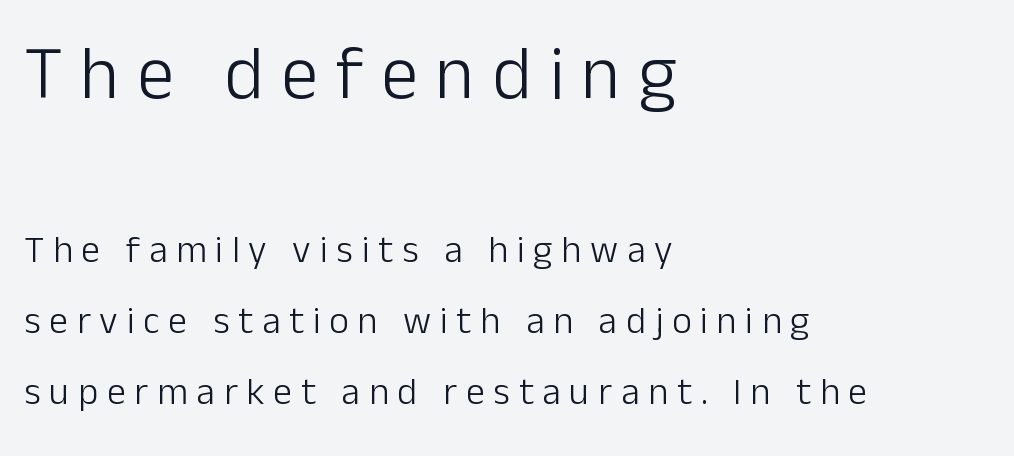
Q: Is the text bold? A: No.
Q: Is the text italic (slanted)? A: No, it is upright.
Q: Is the typeface a serif or a sans-serif typeface? A: Sans-serif.
Q: Is the text underlined? A: No.
Q: How is the paragraph aligned? A: Left-aligned.
Q: Is the spacing between letters normal or unusually wide? A: Unusually wide.
Q: Which block of text is set in a larger size, the first (top) or the second (bottom)? A: The first (top) one.
Q: Width (condensed, normal, or wide)? A: Normal.
Q: Stroke contrast? A: Low.
Q: x-height? A: Medium.
Q: Monospaced? A: No.
